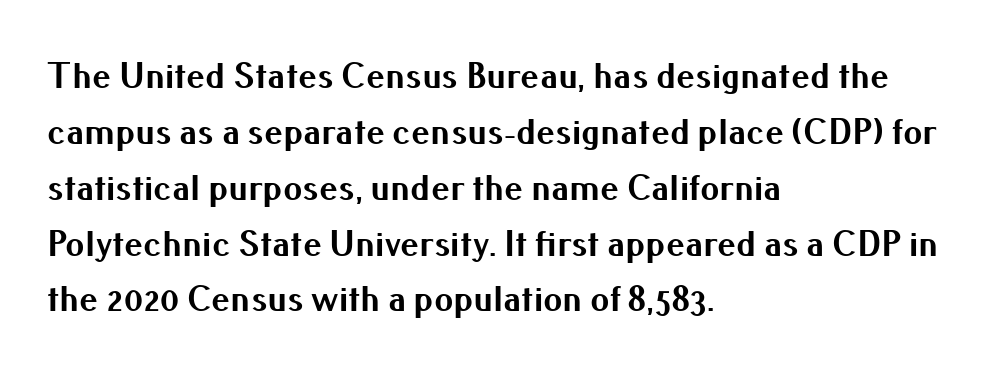
Q: Is the text bold? A: Yes.
Q: Is the text italic (slanted)? A: No, it is upright.
Q: Is the typeface a serif or a sans-serif typeface? A: Sans-serif.
Q: Is the text underlined? A: No.
Q: How is the paragraph aligned? A: Left-aligned.
Q: Is the spacing between letters normal or unusually wide? A: Normal.
Q: Is the spacing between lines tight, normal or loose? A: Normal.
Q: Width (condensed, normal, or wide)? A: Normal.
Q: Stroke contrast? A: Medium.
Q: x-height? A: Small.
Q: Monospaced? A: No.
